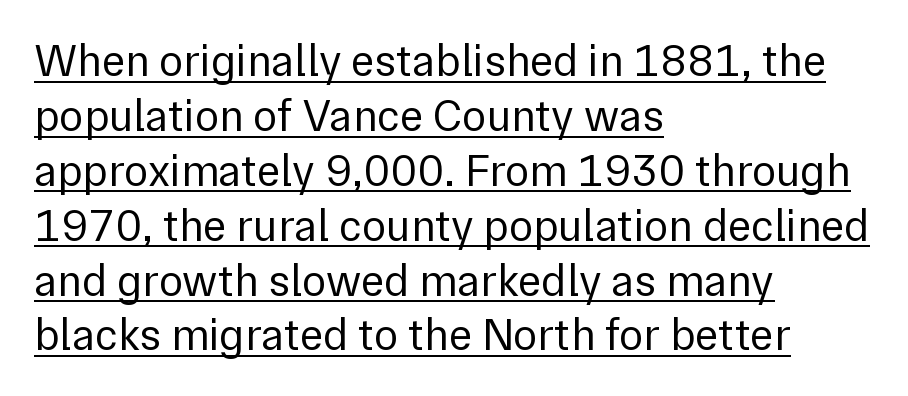
Q: Is the text bold? A: No.
Q: Is the text italic (slanted)? A: No, it is upright.
Q: Is the typeface a serif or a sans-serif typeface? A: Sans-serif.
Q: Is the text underlined? A: Yes.
Q: How is the paragraph aligned? A: Left-aligned.
Q: Is the spacing between letters normal or unusually wide? A: Normal.
Q: Width (condensed, normal, or wide)? A: Normal.
Q: x-height? A: Medium.
Q: Monospaced? A: No.
